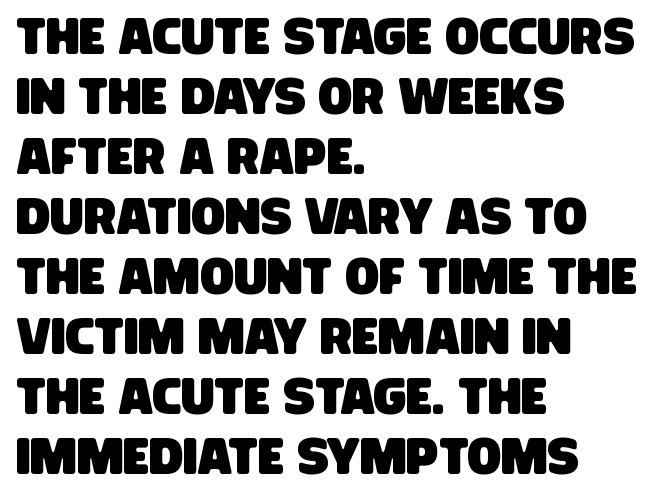
The words here are not underlined. A typesetter would call this proportional, since set widths differ per character. The lines are quadded left. Tracking here is standard; glyphs follow each other at the usual distance. This rendering employs a face without finishing strokes, i.e., a sans-serif.
